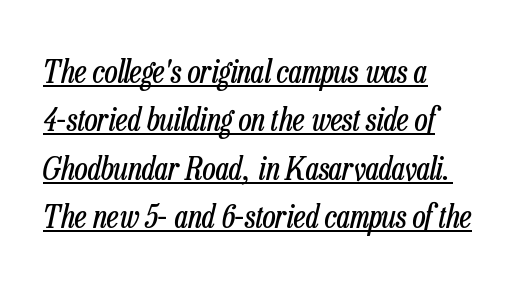
{"italic": "yes", "lean": "right", "slant_degrees": 13, "bold": "no", "weight": "regular", "width": "condensed", "stroke_contrast": "low", "x_height": "medium", "monospaced": "no", "underline": "yes", "align": "left", "line_spacing": "normal", "line_spacing_ratio": 1.51, "letter_spacing": "normal", "letter_spacing_em": 0.0, "glyph_px": 32}
